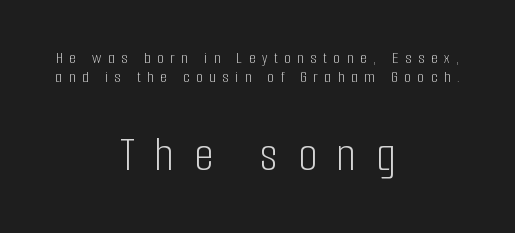
Typographically, this falls in the sans-serif category. This rendering widens character spacing well past its baseline value. Does the copy run flush right? No — it is centered line by line. You can tell it's not italic because the verticals are truly vertical. Is the lower block the larger one? Yes — the lower block carries the bigger type. Unmarked baselines from the first word to the last.
